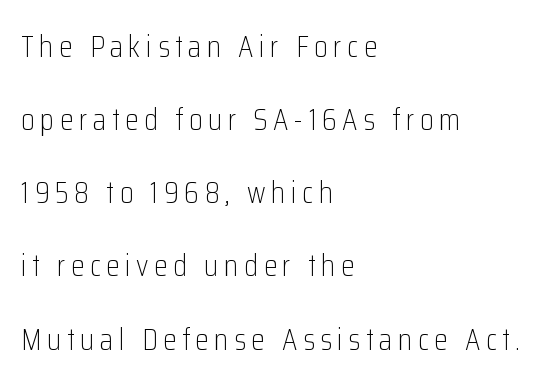
The characters are drawn with everyday or finer stroke widths. This sample uses a sans-serif face. Leftover space on each line is placed entirely after the last word. Spacing verdict: proportional, widths tailored to each character.
